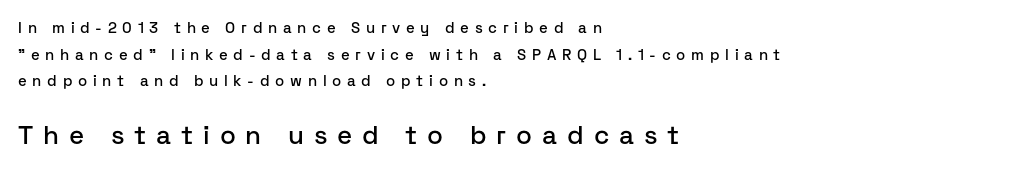
The letters in the lower block stand taller than those in the block above. This sample is left-justified, so line endings fall wherever the words run out. Look at the tracking — it's clearly loosened, letters drifting apart. Type without underlining. Posture: upright roman.
